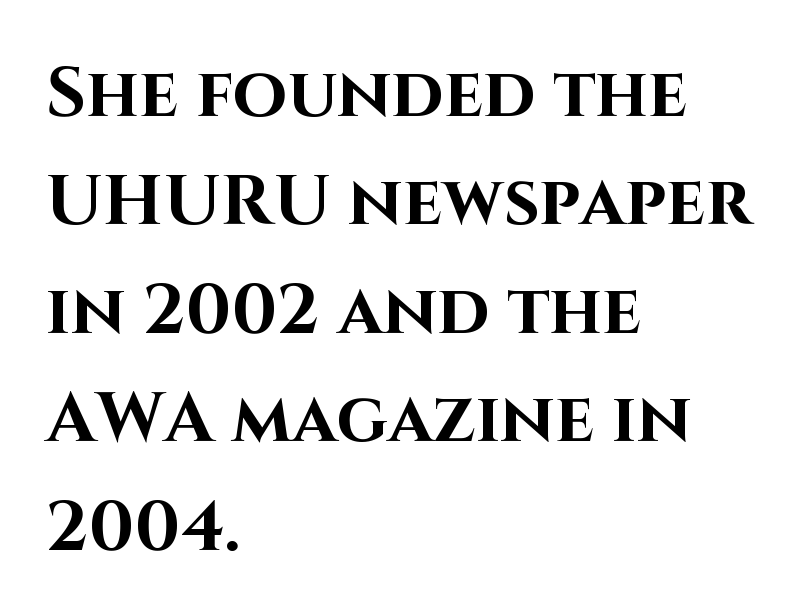
Q: Is the text bold? A: Yes.
Q: Is the text italic (slanted)? A: No, it is upright.
Q: Is the typeface a serif or a sans-serif typeface? A: Sans-serif.
Q: Is the text underlined? A: No.
Q: How is the paragraph aligned? A: Left-aligned.
Q: Is the spacing between letters normal or unusually wide? A: Normal.
Q: Is the spacing between lines tight, normal or loose? A: Normal.
Q: Width (condensed, normal, or wide)? A: Normal.
Q: Stroke contrast? A: High.
Q: x-height? A: Large.
Q: Monospaced? A: No.
